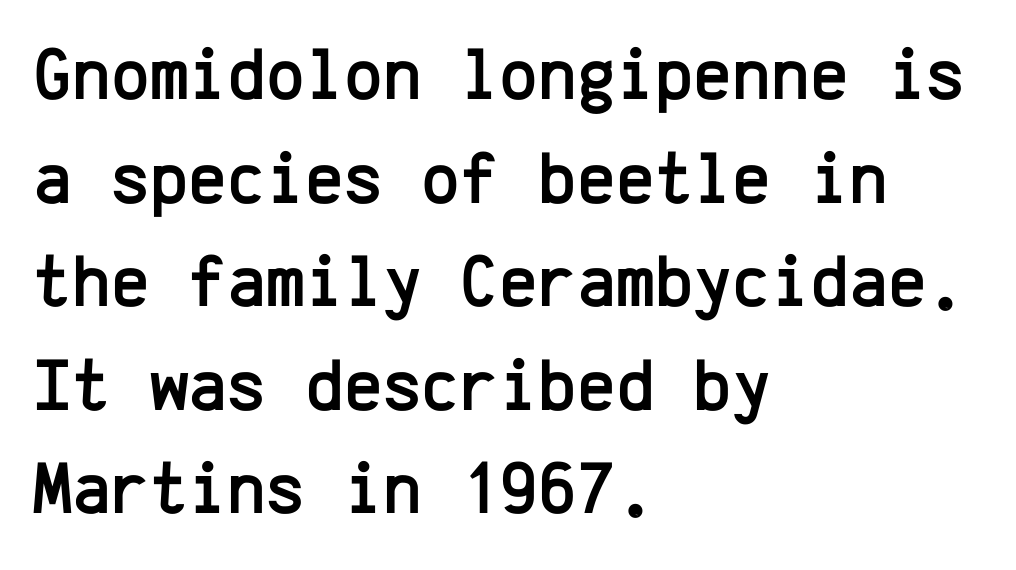
Typographically, this falls in the sans-serif category. The paragraph has a hard left edge and a soft right edge. The baseline area is clear. Nobody touched the tracking dial on this one.
